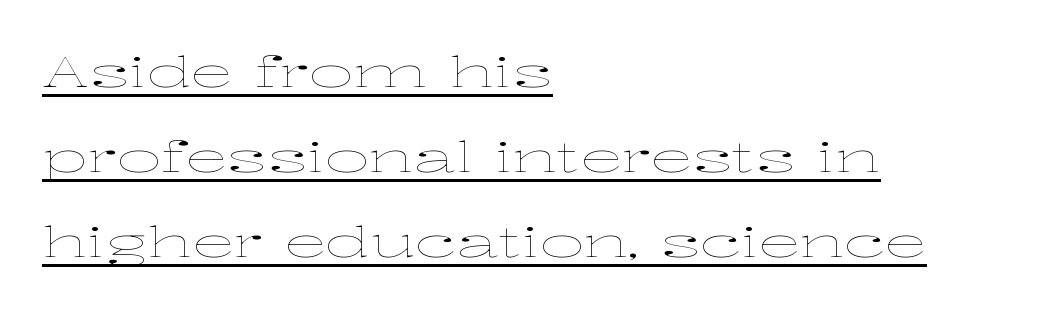
The image shows 43 px thin, wide type, upright; set left-aligned, loose line spacing (1.98x), normal letter spacing, underlined; low stroke contrast and a medium x-height.
